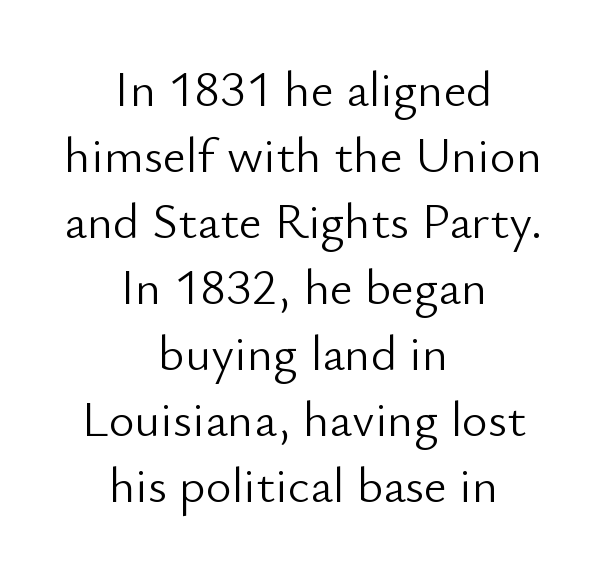
{"serif": "no", "italic": "no", "bold": "no", "weight": "light", "width": "normal", "stroke_contrast": "low", "x_height": "small", "monospaced": "no", "underline": "no", "align": "center", "line_spacing": "normal", "line_spacing_ratio": 1.32, "letter_spacing": "normal", "letter_spacing_em": 0.0, "glyph_px": 50}
